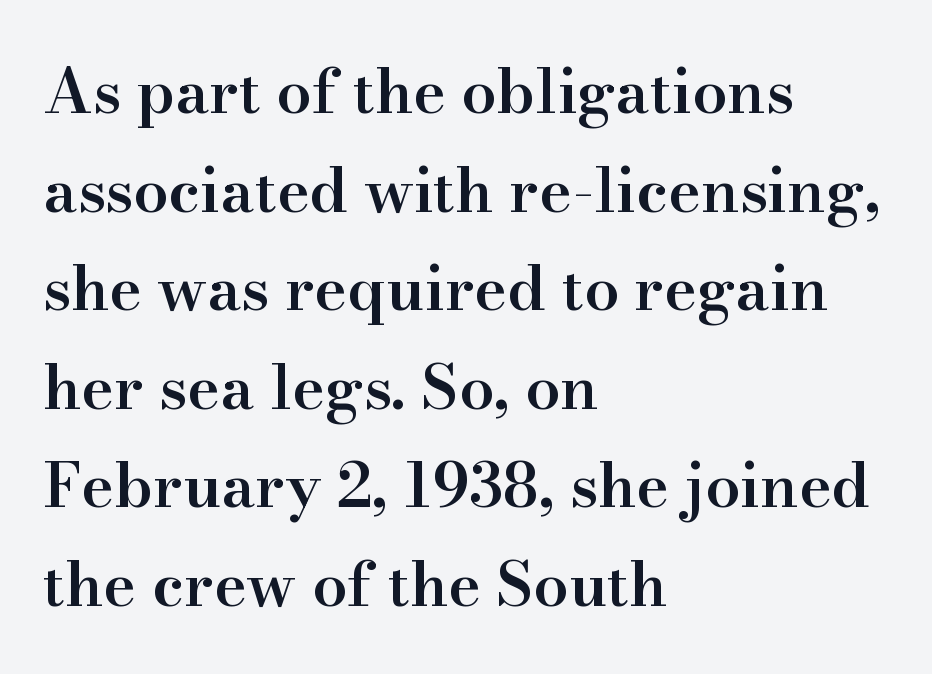
Q: Is the text bold? A: Semi-bold.
Q: Is the text italic (slanted)? A: No, it is upright.
Q: Is the typeface a serif or a sans-serif typeface? A: Serif.
Q: Is the text underlined? A: No.
Q: How is the paragraph aligned? A: Left-aligned.
Q: Is the spacing between letters normal or unusually wide? A: Normal.
Q: Is the spacing between lines tight, normal or loose? A: Normal.
Q: Width (condensed, normal, or wide)? A: Normal.
Q: Stroke contrast? A: High.
Q: x-height? A: Small.
Q: Monospaced? A: No.
